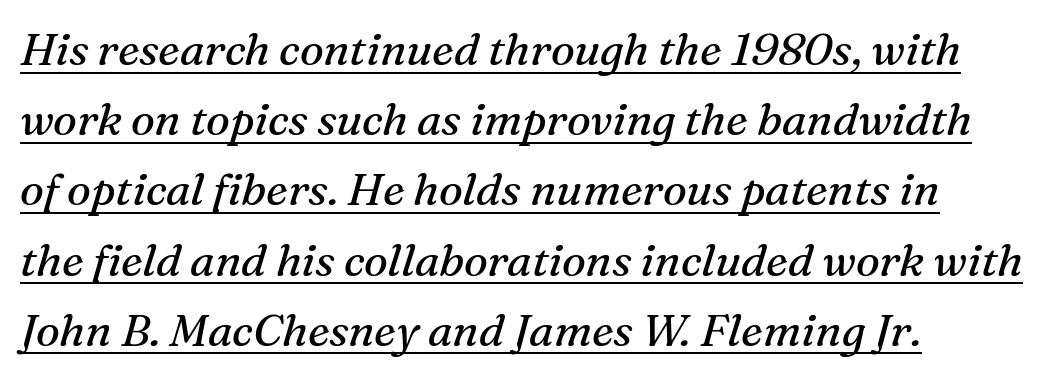
{"serif": "yes", "italic": "yes", "lean": "right", "slant_degrees": 16, "bold": "no", "weight": "regular", "width": "normal", "stroke_contrast": "medium", "x_height": "medium", "monospaced": "no", "underline": "yes", "align": "left", "line_spacing": "normal", "line_spacing_ratio": 1.56, "letter_spacing": "normal", "letter_spacing_em": 0.0, "glyph_px": 45}
